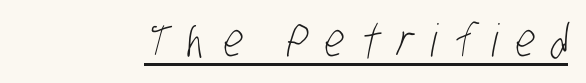
The passage shown is typed in a proportional face where columns would drift. Is the stroke heavy? The answer is a plain regular-or-lighter. Unlike a traditional serif, this face leaves its strokes unadorned. Check the space under the baseline: a stroke is drawn there. Words appear elongated and porous because spacing is wide.
